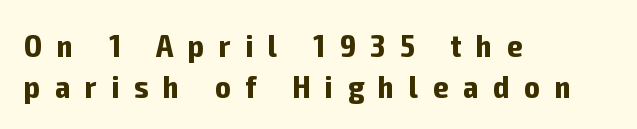
I'd call this a sans setting — the letters go barefoot. The foot of each line stays bare and open. The specimen reads as upright at a glance. Caption: bold face, heavy strokes. Here the designer chose a conventional face with non-uniform glyph widths. Students, note that the glyphs here are deliberately spaced far apart.
